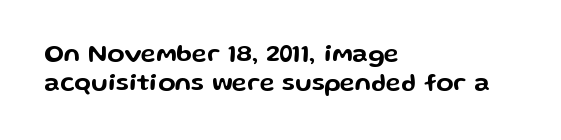
The image shows 25 px text type, upright; set left-aligned, line spacing 1.16x, normal letter spacing, not underlined.
